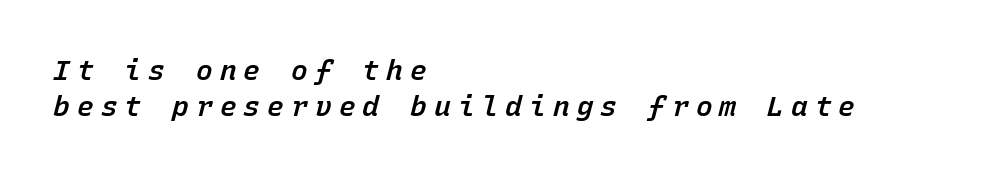
The image shows 28 px semibold type, italic (leaning right), monospaced; set left-aligned, normal line spacing (1.29x), unusually wide letter spacing (+0.25 em), not underlined; low stroke contrast and a medium x-height.
